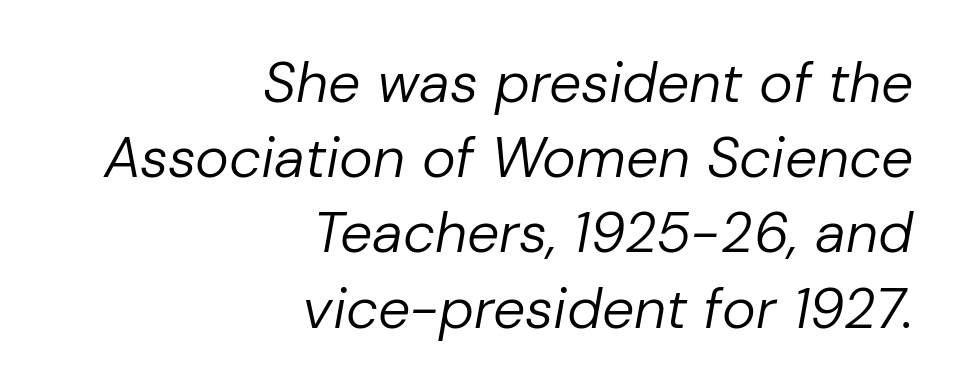
Q: Is the text bold? A: No.
Q: Is the text italic (slanted)? A: Yes, it leans right by about 10 degrees.
Q: Is the text underlined? A: No.
Q: How is the paragraph aligned? A: Right-aligned.
Q: Is the spacing between letters normal or unusually wide? A: Normal.
Q: Is the spacing between lines tight, normal or loose? A: Normal.
Q: Width (condensed, normal, or wide)? A: Normal.
Q: Stroke contrast? A: Low.
Q: x-height? A: Medium.
Q: Monospaced? A: No.
